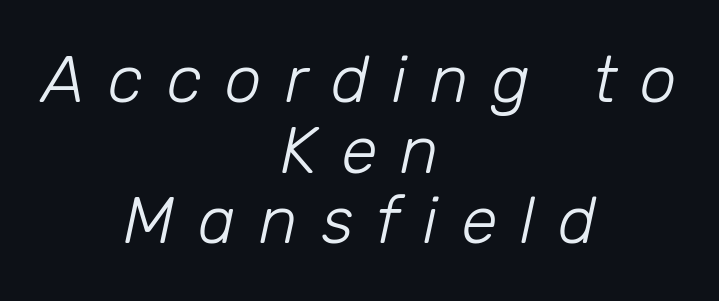
Short note: letters widely spaced. The rendering uses natural spacing where letterforms have individual widths. The passage shown is not bold in any degree. The text carries the slant typical of an italic or oblique font. One glance says dense: line gaps are narrower than usual. The specimen omits any rule beneath the text block's lines.
